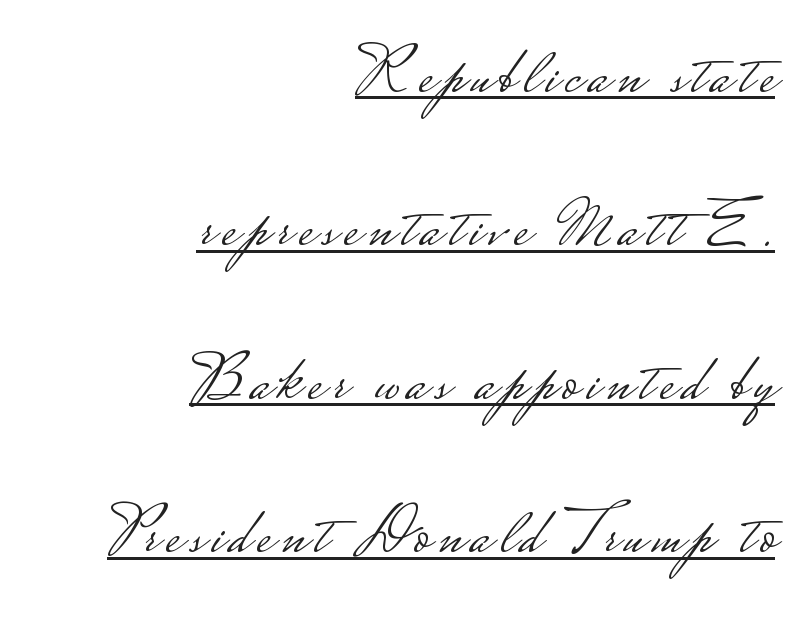
{"serif": "no", "bold": "no", "weight": "light", "width": "wide", "stroke_contrast": "low", "monospaced": "no", "underline": "yes", "align": "right", "line_spacing": "loose", "line_spacing_ratio": 2.29, "glyph_px": 67}
